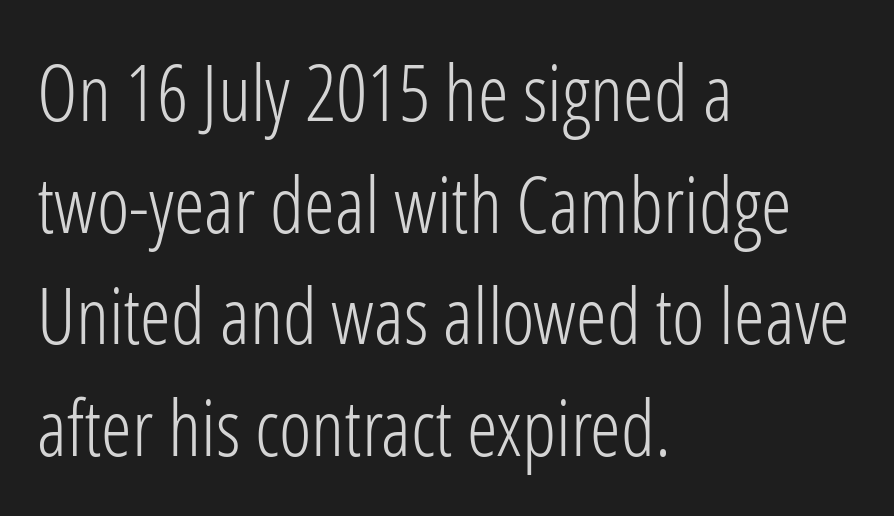
Q: Is the text bold? A: No.
Q: Is the text italic (slanted)? A: No, it is upright.
Q: Is the typeface a serif or a sans-serif typeface? A: Sans-serif.
Q: Is the text underlined? A: No.
Q: How is the paragraph aligned? A: Left-aligned.
Q: Is the spacing between letters normal or unusually wide? A: Normal.
Q: Is the spacing between lines tight, normal or loose? A: Normal.
Q: Width (condensed, normal, or wide)? A: Condensed.
Q: Stroke contrast? A: Low.
Q: x-height? A: Medium.
Q: Monospaced? A: No.
